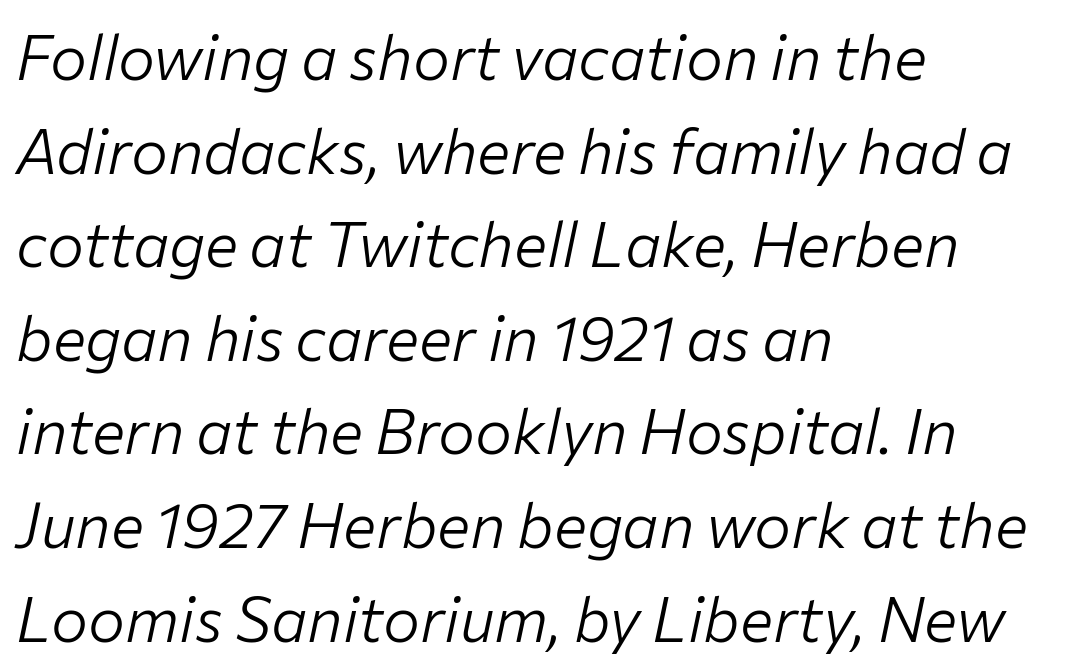
Slanted lettering throughout. Descenders are the only things crossing below the line. The strokes carry an ordinary text weight at most. Regular leading.
